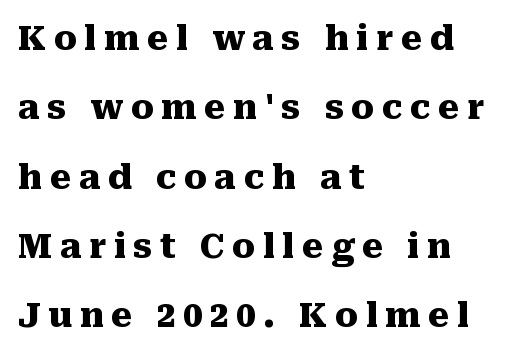
The image shows 34 px heavy serif type, upright; set left-aligned, loose line spacing (2.04x), unusually wide letter spacing (+0.22 em), not underlined; medium stroke contrast and a medium x-height.
